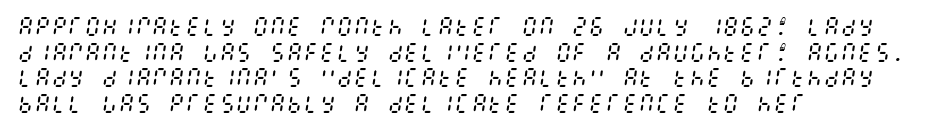
{"italic": "yes", "lean": "right", "slant_degrees": 8, "bold": "no", "underline": "no", "align": "left", "line_spacing_ratio": 1.22, "letter_spacing": "normal", "letter_spacing_em": 0.0, "glyph_px": 21}
